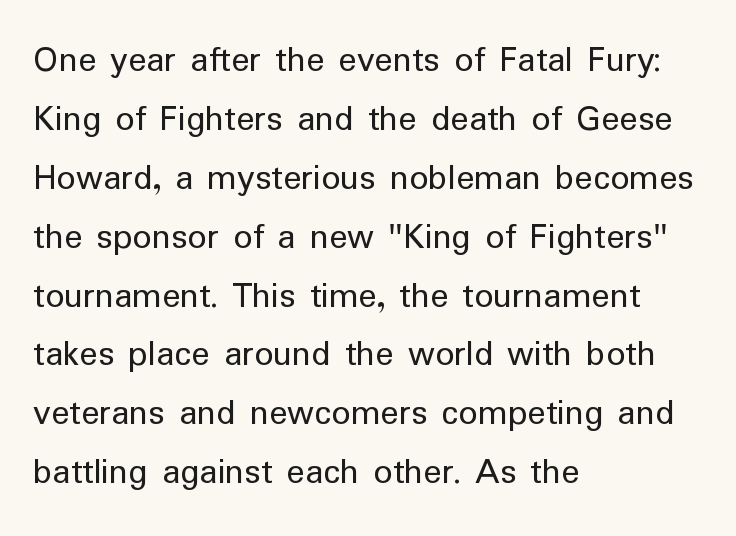
The weight would be labelled regular, book, light, or lighter still. These lines sit exactly where default settings would place them. Characters remain perfectly vertical along every line. The type is set solid horizontally, with unmodified tracking. The typesetter chose a ragged-right arrangement here. Is this a sans? Yes — the strokes have no serifs.
